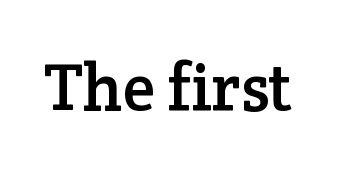
Each letter keeps its own natural width here, so spacing adapts to shape. Only glyphs here, with clear space below each row. Words appear dense and cohesive because spacing is normal. Tall strokes in this sample are plumb rather than angled.
